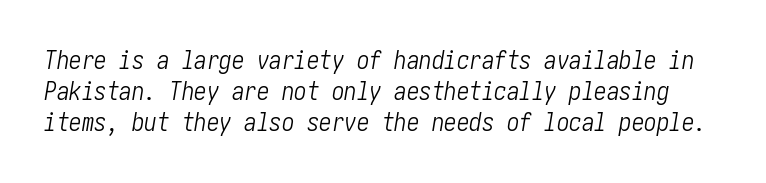
The rendering applies a slant to the glyphs. Honestly, the row spacing looks completely unremarkable. Beneath every word, the page is bare. The type is set solid horizontally, with unmodified tracking.
